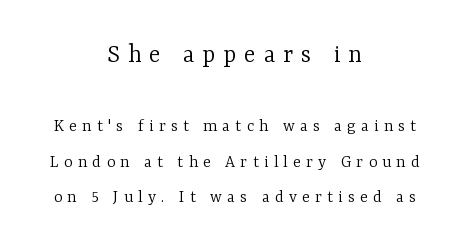
The rendering inserts visible extra space after every character. The compositor balanced each line on the midline. Heaviness? Minimal to ordinary, like unemphasized prose. Nope, not italic — everything's standing straight.
